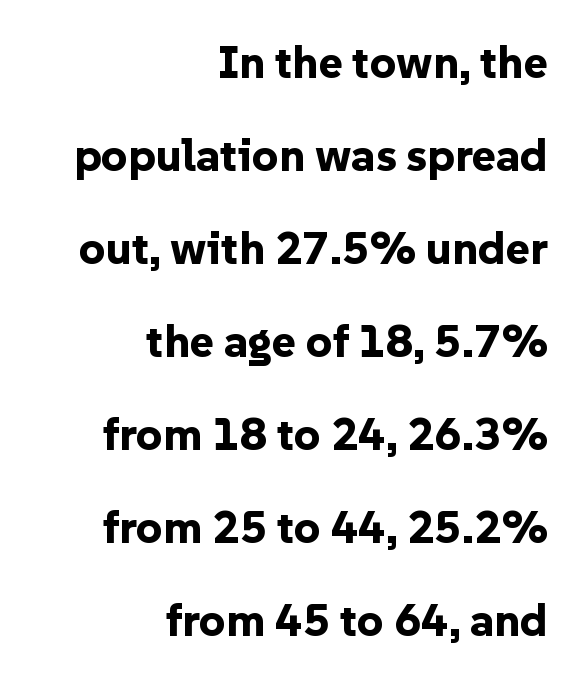
The image shows 46 px bold sans-serif type, upright; set right-aligned, loose line spacing (2.02x), normal letter spacing, not underlined; low stroke contrast and a medium x-height.
